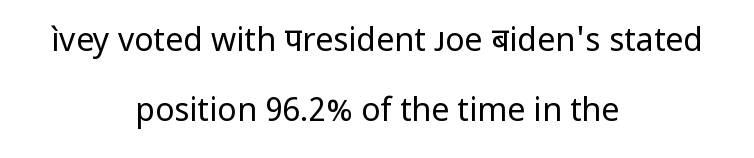
The image shows 32 px regular-weight sans-serif type, upright; set centered, loose line spacing (2.2x), normal letter spacing, not underlined; low stroke contrast and a medium x-height.
